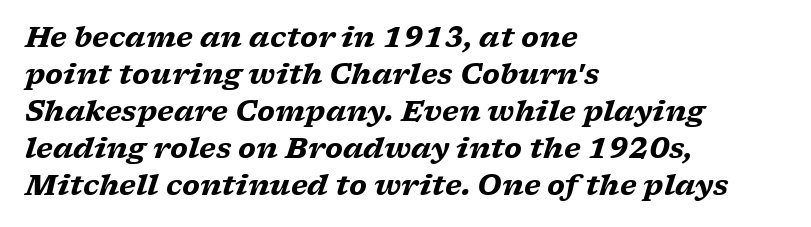
Q: Is the text bold? A: Yes.
Q: Is the text italic (slanted)? A: Yes, it leans right by about 17 degrees.
Q: Is the typeface a serif or a sans-serif typeface? A: Serif.
Q: Is the text underlined? A: No.
Q: How is the paragraph aligned? A: Left-aligned.
Q: Is the spacing between letters normal or unusually wide? A: Normal.
Q: Is the spacing between lines tight, normal or loose? A: Normal.
Q: Width (condensed, normal, or wide)? A: Wide.
Q: Stroke contrast? A: Low.
Q: x-height? A: Medium.
Q: Monospaced? A: No.
